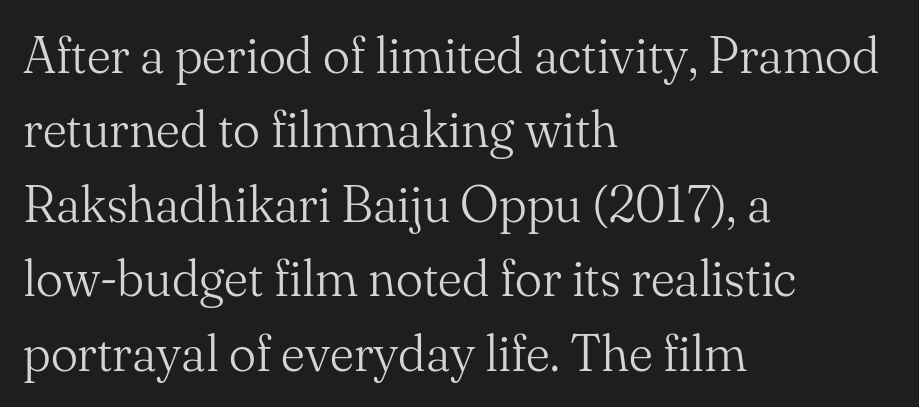
Q: Is the text bold? A: No.
Q: Is the text italic (slanted)? A: No, it is upright.
Q: Is the typeface a serif or a sans-serif typeface? A: Serif.
Q: Is the text underlined? A: No.
Q: How is the paragraph aligned? A: Left-aligned.
Q: Is the spacing between letters normal or unusually wide? A: Normal.
Q: Is the spacing between lines tight, normal or loose? A: Normal.
Q: Width (condensed, normal, or wide)? A: Normal.
Q: Stroke contrast? A: Medium.
Q: x-height? A: Small.
Q: Monospaced? A: No.
